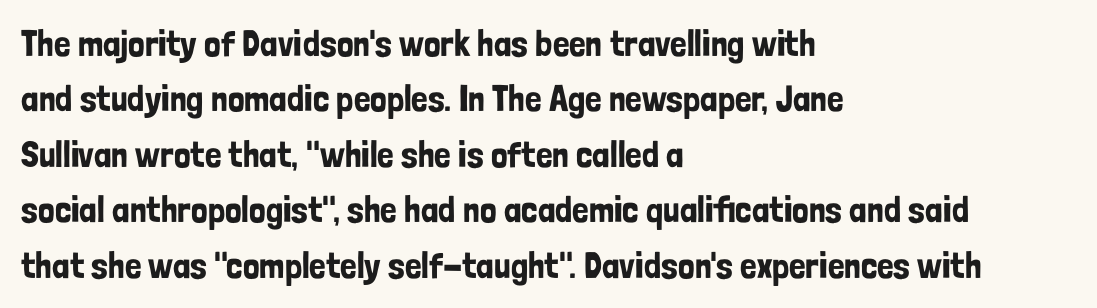
The image shows 37 px condensed sans-serif type, upright; set left-aligned, normal line spacing (1.5x), normal letter spacing, not underlined; low stroke contrast and a medium x-height.
